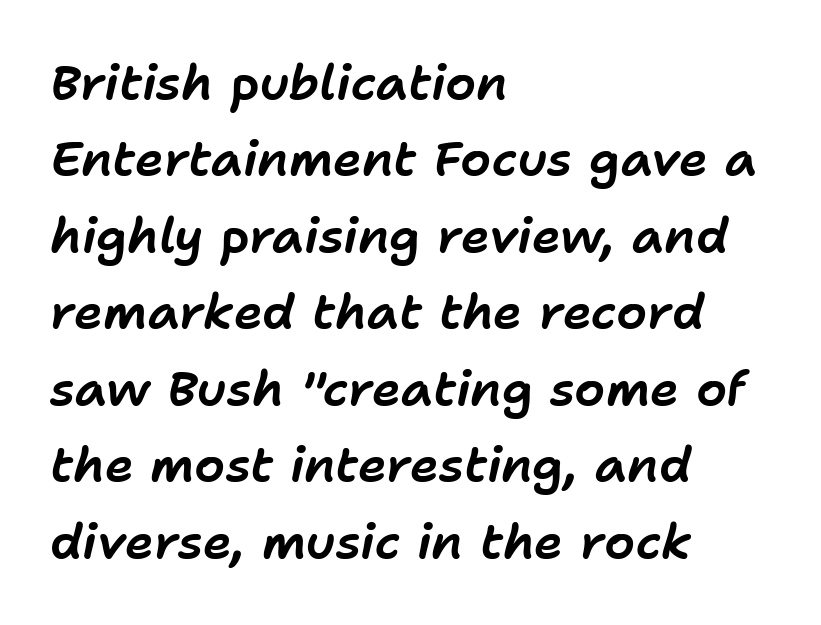
Q: Is the text italic (slanted)? A: Yes, it leans right by about 11 degrees.
Q: Is the text underlined? A: No.
Q: How is the paragraph aligned? A: Left-aligned.
Q: Is the spacing between letters normal or unusually wide? A: Normal.
Q: Is the spacing between lines tight, normal or loose? A: Normal.
Q: Width (condensed, normal, or wide)? A: Normal.
Q: Stroke contrast? A: Low.
Q: x-height? A: Medium.
Q: Monospaced? A: No.
